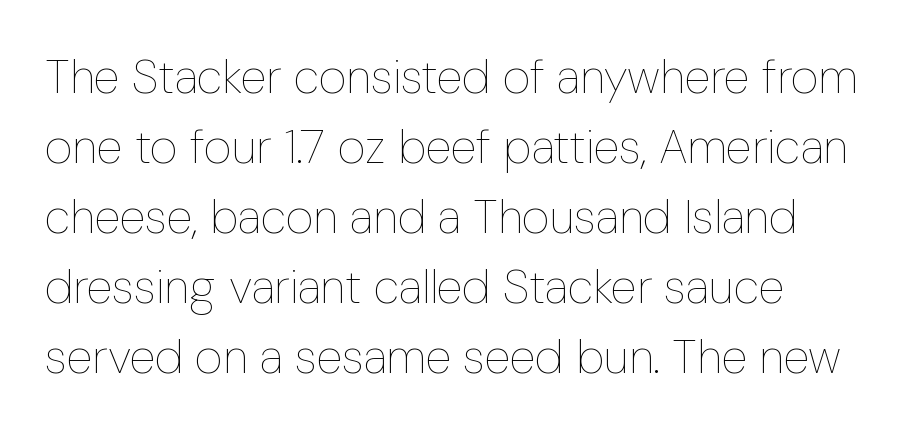
{"italic": "no", "bold": "no", "weight": "thin", "width": "condensed", "stroke_contrast": "low", "x_height": "medium", "monospaced": "no", "underline": "no", "line_spacing": "normal", "line_spacing_ratio": 1.46, "letter_spacing": "normal", "letter_spacing_em": 0.0, "glyph_px": 48}
